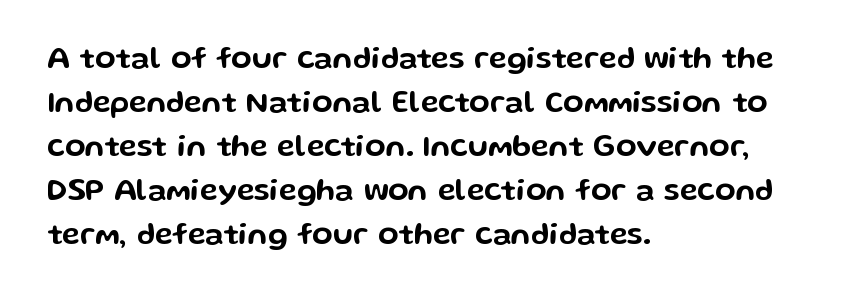
Is the block centered? No — it sits flush against the left margin. Short note: letters normally spaced. Character widths vary here, with narrow letters taking less room than wide ones. This rendering employs a face without finishing strokes, i.e., a sans-serif.
